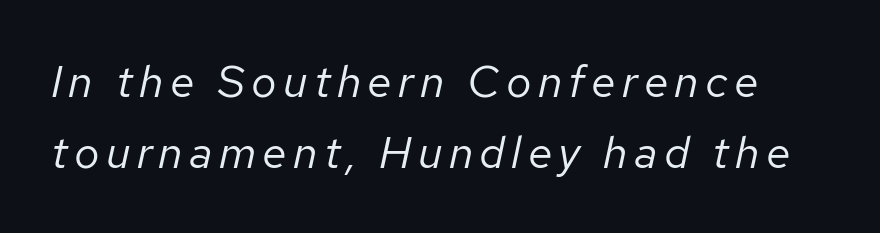
The face used here is proportionally spaced, like ordinary book or web type. Normally led — the rows are evenly, conventionally spaced. Clear beneath every line of the passage. Bold? No — there's no thickening of the strokes. Observe the lean: these are italic letterforms.
